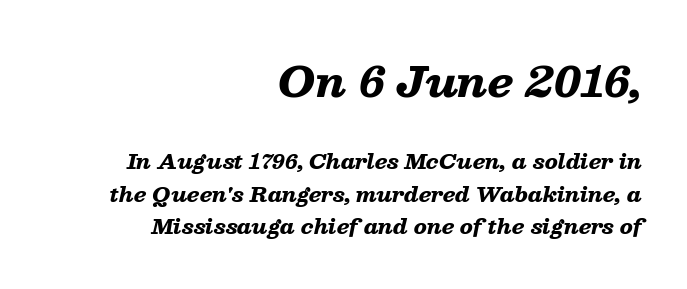
The image shows 41 px heavy, wide type, italic (leaning right); set right-aligned, normal line spacing (1.62x), normal letter spacing, not underlined; the first (top) block is 2.05x larger; low stroke contrast and a medium x-height.
